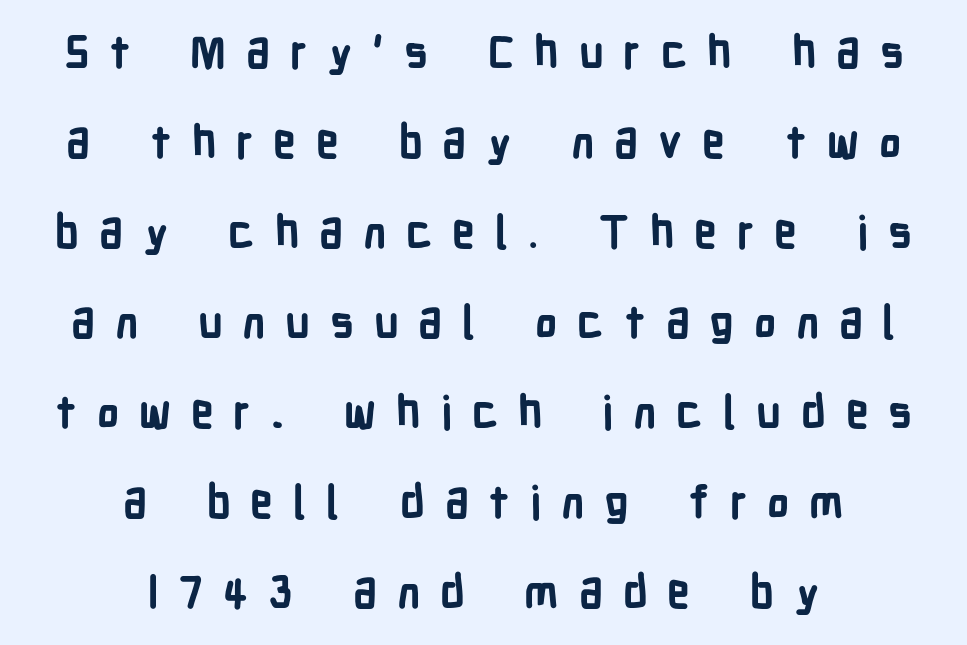
Q: Is the text bold? A: Yes.
Q: Is the text italic (slanted)? A: No, it is upright.
Q: Is the typeface a serif or a sans-serif typeface? A: Sans-serif.
Q: Is the text underlined? A: No.
Q: How is the paragraph aligned? A: Centered.
Q: Is the spacing between letters normal or unusually wide? A: Unusually wide.
Q: Is the spacing between lines tight, normal or loose? A: Loose.
Q: Width (condensed, normal, or wide)? A: Condensed.
Q: Stroke contrast? A: Low.
Q: x-height? A: Medium.
Q: Monospaced? A: No.
